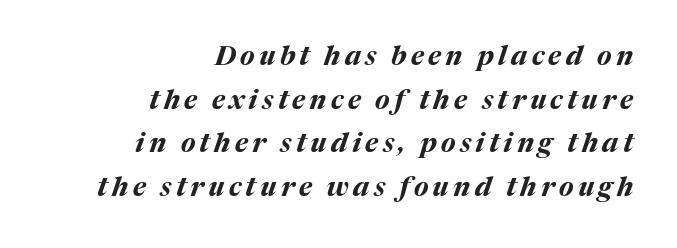
Q: Is the text bold? A: Yes.
Q: Is the text italic (slanted)? A: Yes, it leans right by about 17 degrees.
Q: Is the text underlined? A: No.
Q: How is the paragraph aligned? A: Right-aligned.
Q: Is the spacing between lines tight, normal or loose? A: Normal.
